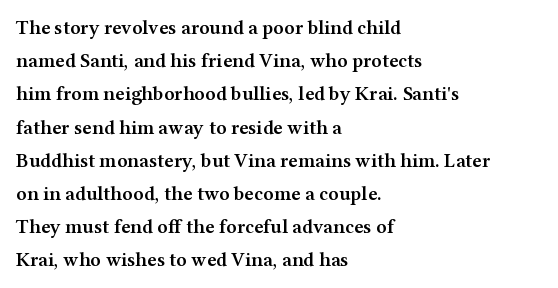
{"italic": "no", "bold": "semi", "underline": "no", "align": "left", "line_spacing": "normal", "line_spacing_ratio": 1.66, "letter_spacing": "normal", "letter_spacing_em": 0.0, "glyph_px": 20}
